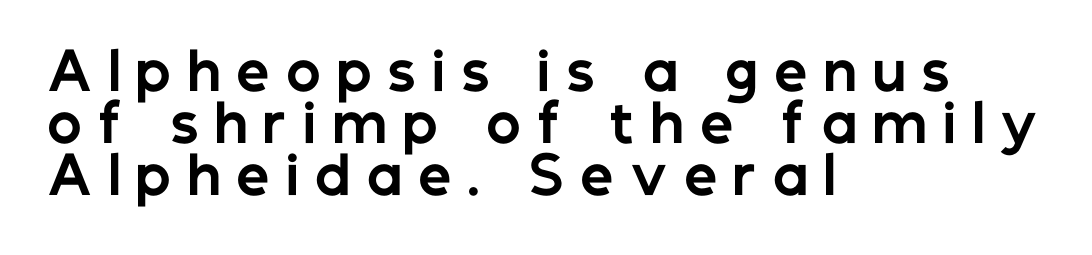
Q: Is the text bold? A: Yes.
Q: Is the text italic (slanted)? A: No, it is upright.
Q: Is the typeface a serif or a sans-serif typeface? A: Sans-serif.
Q: Is the text underlined? A: No.
Q: How is the paragraph aligned? A: Left-aligned.
Q: Is the spacing between letters normal or unusually wide? A: Unusually wide.
Q: Is the spacing between lines tight, normal or loose? A: Tight.
Q: Width (condensed, normal, or wide)? A: Normal.
Q: Stroke contrast? A: Low.
Q: x-height? A: Medium.
Q: Monospaced? A: No.
